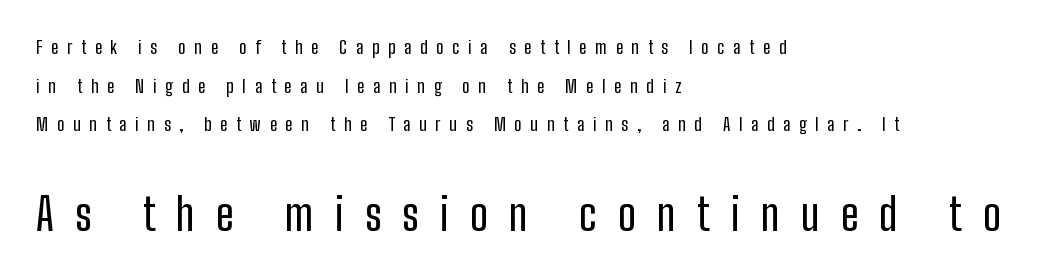
The image shows 44 px condensed sans-serif type, upright; set left-aligned, loose line spacing (2.15x), unusually wide letter spacing (+0.48 em), not underlined; the second (bottom) block is 2.44x larger; low stroke contrast and a medium x-height.
